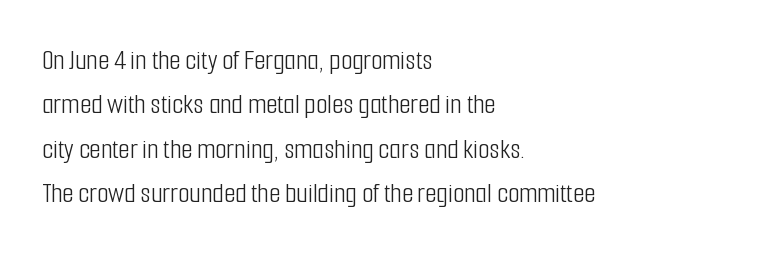
Q: Is the text bold? A: No.
Q: Is the text italic (slanted)? A: No, it is upright.
Q: Is the typeface a serif or a sans-serif typeface? A: Sans-serif.
Q: Is the text underlined? A: No.
Q: How is the paragraph aligned? A: Left-aligned.
Q: Is the spacing between letters normal or unusually wide? A: Normal.
Q: Is the spacing between lines tight, normal or loose? A: Normal.
Q: Width (condensed, normal, or wide)? A: Condensed.
Q: Stroke contrast? A: Low.
Q: x-height? A: Medium.
Q: Monospaced? A: No.
